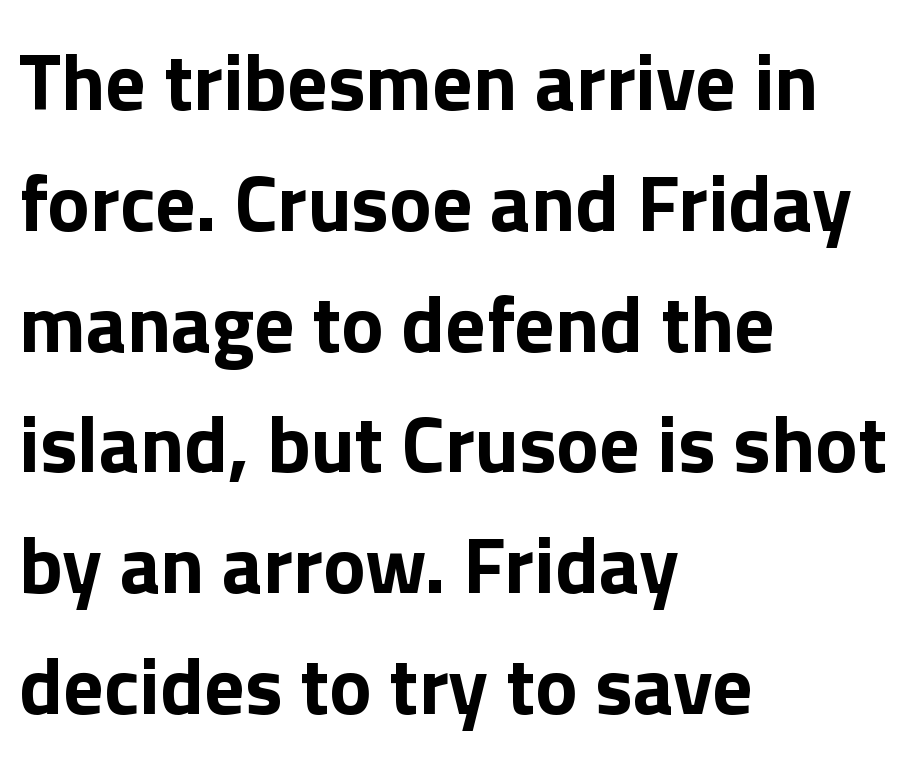
The image shows 80 px bold sans-serif type, upright; set left-aligned, normal line spacing (1.51x), normal letter spacing, not underlined; low stroke contrast and a medium x-height.
